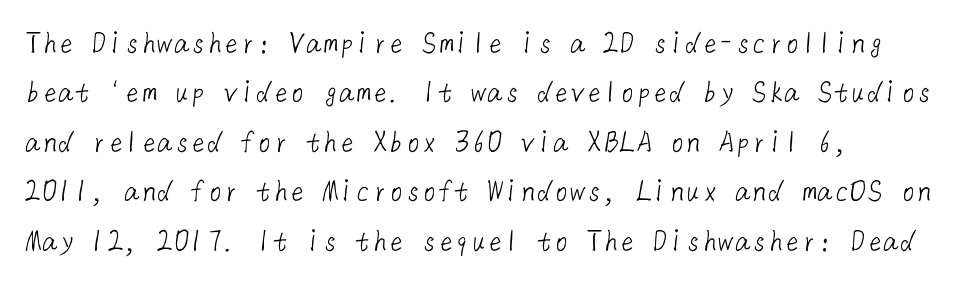
Whoever set this chose a conventional vertical rhythm. The paragraph shown leans on its left margin. Standard letterfit; no display-style spreading of the glyphs. Stem width sits at or under what a default text font uses. Plain, unruled lines of type.
